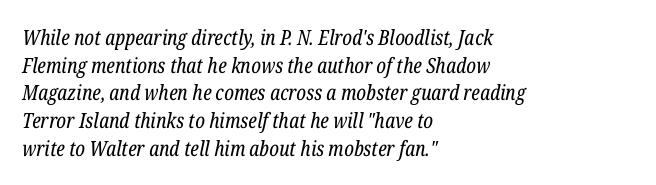
The image shows 21 px text type, italic (leaning right); set left-aligned, normal line spacing (1.32x), normal letter spacing, not underlined.
